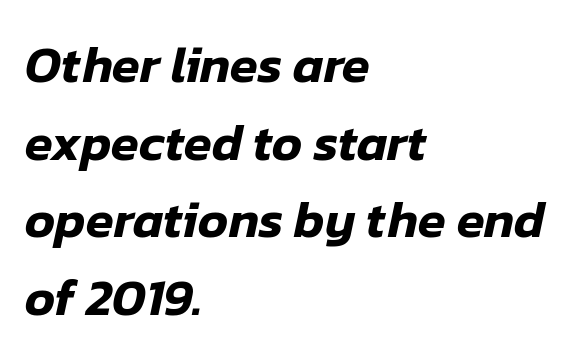
{"italic": "yes", "lean": "right", "slant_degrees": 12, "width": "normal", "stroke_contrast": "low", "x_height": "medium", "monospaced": "no", "underline": "no", "align": "left", "line_spacing": "normal", "line_spacing_ratio": 1.52, "letter_spacing": "normal", "letter_spacing_em": 0.0, "glyph_px": 51}
